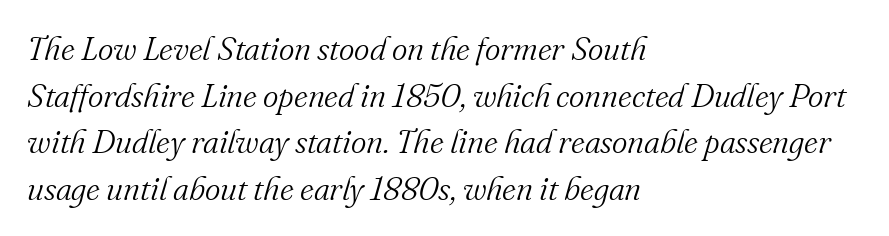
Q: Is the text bold? A: No.
Q: Is the text italic (slanted)? A: Yes, it leans right by about 16 degrees.
Q: Is the typeface a serif or a sans-serif typeface? A: Serif.
Q: Is the text underlined? A: No.
Q: How is the paragraph aligned? A: Left-aligned.
Q: Is the spacing between letters normal or unusually wide? A: Normal.
Q: Is the spacing between lines tight, normal or loose? A: Normal.
Q: Width (condensed, normal, or wide)? A: Normal.
Q: Stroke contrast? A: Medium.
Q: x-height? A: Small.
Q: Monospaced? A: No.
